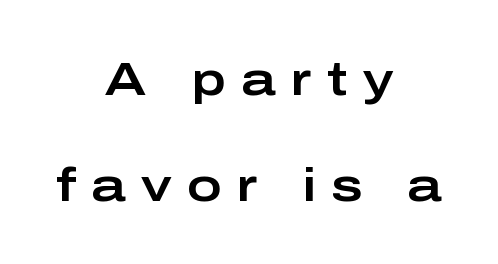
Q: Is the text italic (slanted)? A: No, it is upright.
Q: Is the typeface a serif or a sans-serif typeface? A: Sans-serif.
Q: Is the text underlined? A: No.
Q: How is the paragraph aligned? A: Centered.
Q: Is the spacing between letters normal or unusually wide? A: Unusually wide.
Q: Is the spacing between lines tight, normal or loose? A: Loose.
Q: Width (condensed, normal, or wide)? A: Wide.
Q: Stroke contrast? A: Low.
Q: x-height? A: Medium.
Q: Monospaced? A: No.
